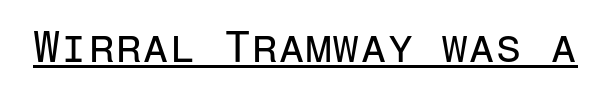
The image shows 44 px regular-weight sans-serif type, upright, monospaced; set normal letter spacing, underlined; low stroke contrast and a medium x-height.
